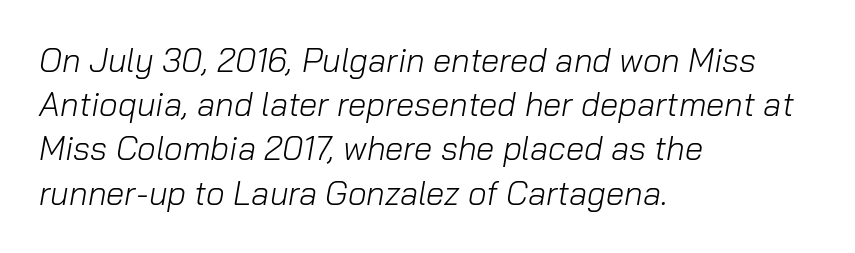
{"italic": "yes", "lean": "right", "slant_degrees": 10, "bold": "no", "weight": "light", "width": "normal", "stroke_contrast": "low", "x_height": "medium", "monospaced": "no", "underline": "no", "align": "left", "line_spacing": "normal", "line_spacing_ratio": 1.34, "letter_spacing": "normal", "letter_spacing_em": 0.0, "glyph_px": 33}
